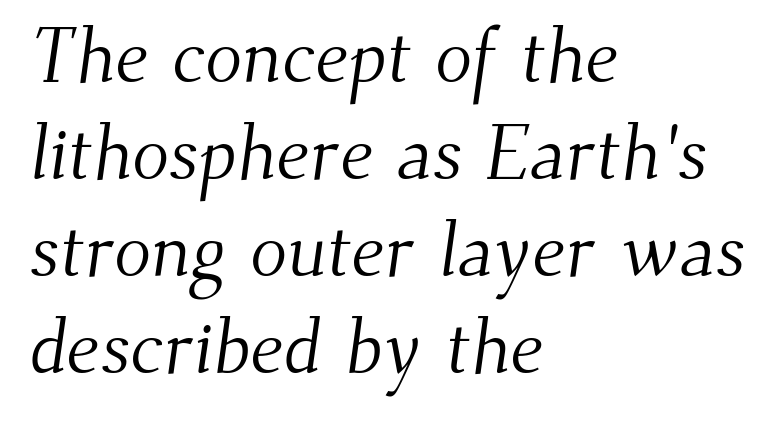
Q: Is the text bold? A: No.
Q: Is the typeface a serif or a sans-serif typeface? A: Serif.
Q: Is the text underlined? A: No.
Q: How is the paragraph aligned? A: Left-aligned.
Q: Is the spacing between letters normal or unusually wide? A: Normal.
Q: Is the spacing between lines tight, normal or loose? A: Normal.
Q: Width (condensed, normal, or wide)? A: Normal.
Q: Stroke contrast? A: Medium.
Q: x-height? A: Small.
Q: Monospaced? A: No.
